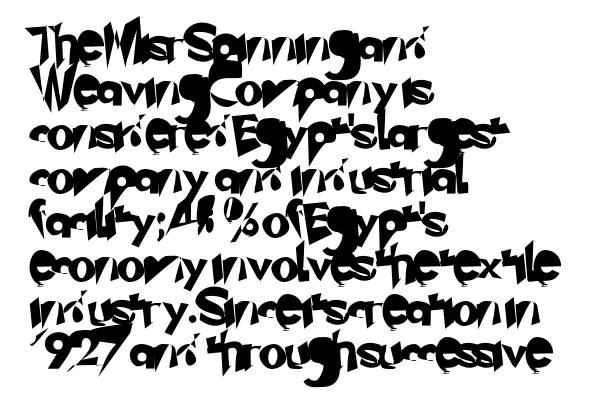
{"serif": "no", "width": "normal", "stroke_contrast": "low", "x_height": "small", "monospaced": "no", "underline": "no", "align": "left", "line_spacing_ratio": 1.22, "letter_spacing": "normal", "letter_spacing_em": 0.0, "glyph_px": 36}
